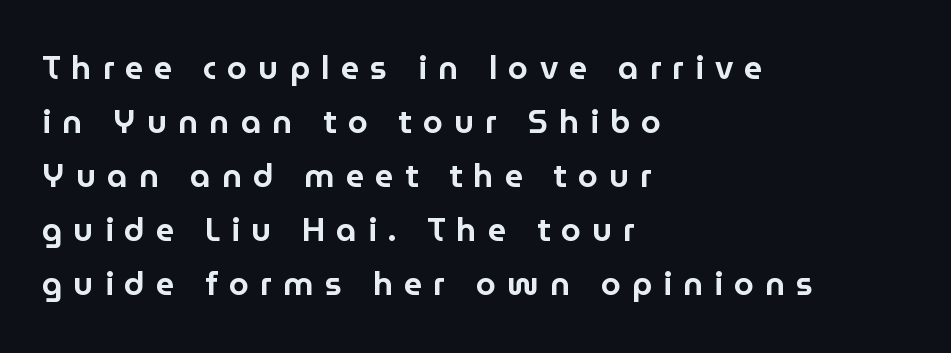
Here the designer chose a conventional face with non-uniform glyph widths. These lines are set flush left with a ragged right edge. Caption: expanded tracking, letters set apart. The space directly below the letters is spotless. Rendered with straight, roman letterforms. Whoever set this chose a conventional vertical rhythm.
